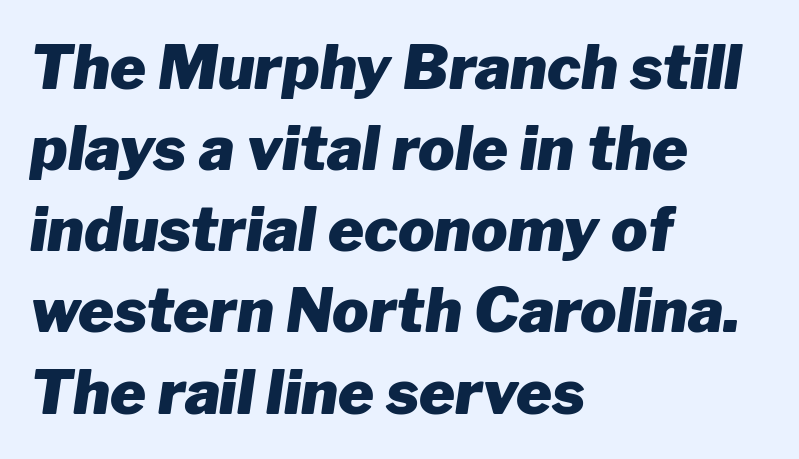
The image shows 61 px heavy type, italic (leaning right); set left-aligned, normal line spacing (1.33x), normal letter spacing, not underlined; low stroke contrast and a medium x-height.
